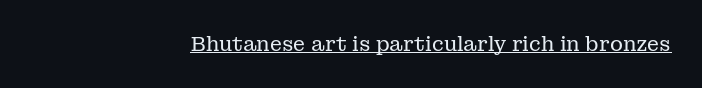
Q: Is the text bold? A: No.
Q: Is the text italic (slanted)? A: No, it is upright.
Q: Is the text underlined? A: Yes.
Q: Is the spacing between letters normal or unusually wide? A: Normal.
